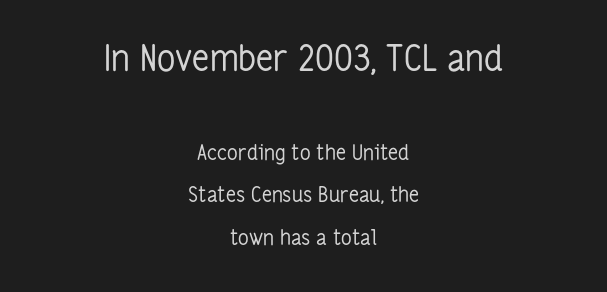
{"serif": "no", "italic": "no", "bold": "no", "weight": "regular", "width": "condensed", "stroke_contrast": "low", "x_height": "medium", "monospaced": "no", "underline": "no", "align": "center", "line_spacing": "loose", "line_spacing_ratio": 2.01, "letter_spacing": "normal", "letter_spacing_em": 0.0, "larger_block": "first", "size_ratio": 1.71, "glyph_px": 36}
